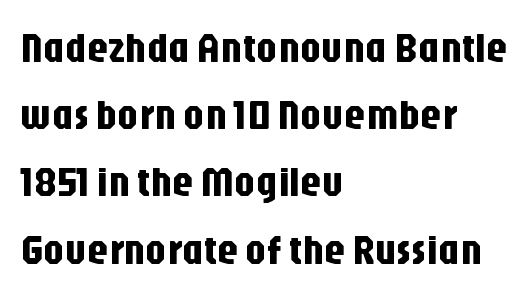
Q: Is the text italic (slanted)? A: No, it is upright.
Q: Is the typeface a serif or a sans-serif typeface? A: Sans-serif.
Q: Is the text underlined? A: No.
Q: How is the paragraph aligned? A: Left-aligned.
Q: Is the spacing between letters normal or unusually wide? A: Normal.
Q: Is the spacing between lines tight, normal or loose? A: Normal.
Q: Width (condensed, normal, or wide)? A: Condensed.
Q: Stroke contrast? A: Low.
Q: x-height? A: Large.
Q: Monospaced? A: No.
